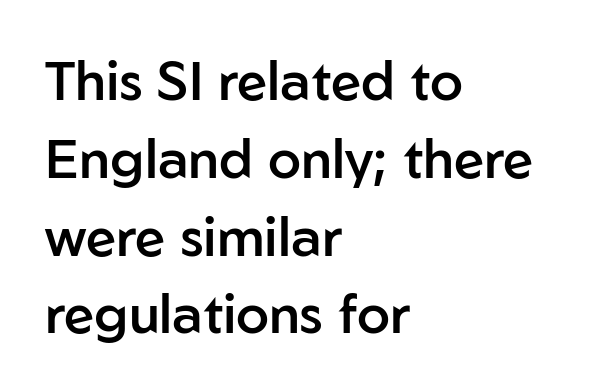
{"serif": "no", "italic": "no", "bold": "semi", "weight": "semibold", "width": "normal", "stroke_contrast": "low", "x_height": "medium", "monospaced": "no", "underline": "no", "align": "left", "line_spacing": "normal", "line_spacing_ratio": 1.44, "letter_spacing": "normal", "letter_spacing_em": 0.0, "glyph_px": 54}
